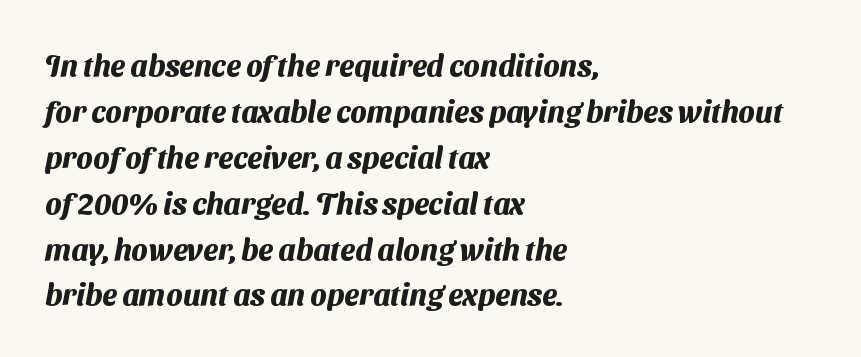
This sample keeps an unexceptional amount of space between lines. This sample is left-justified, so line endings fall wherever the words run out. Heavy, bold letterforms. Type without underlining. Default kerning and tracking; the words read as compact shapes. Each letter's strokes conclude bluntly, with no projecting serifs.
